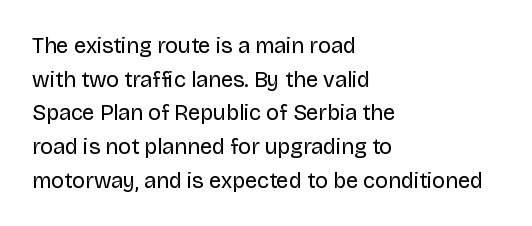
Q: Is the text bold? A: No.
Q: Is the text italic (slanted)? A: No, it is upright.
Q: Is the text underlined? A: No.
Q: How is the paragraph aligned? A: Left-aligned.
Q: Is the spacing between letters normal or unusually wide? A: Normal.
Q: Is the spacing between lines tight, normal or loose? A: Normal.
